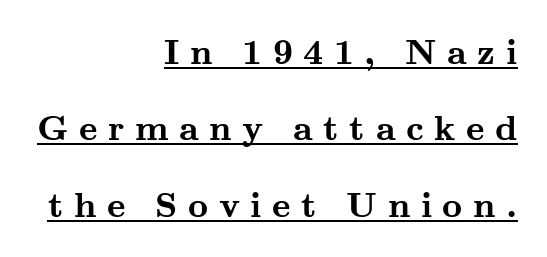
{"serif": "yes", "italic": "no", "bold": "yes", "weight": "semibold", "width": "wide", "stroke_contrast": "medium", "x_height": "small", "monospaced": "no", "underline": "yes", "align": "right", "line_spacing": "loose", "line_spacing_ratio": 2.18, "letter_spacing": "wide", "letter_spacing_em": 0.3, "glyph_px": 35}
